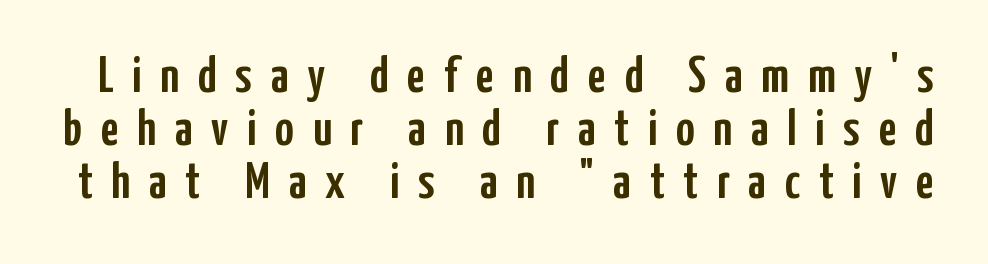
The image shows 51 px condensed sans-serif type, upright; set tight line spacing (1.04x), unusually wide letter spacing (+0.37 em), not underlined; low stroke contrast and a medium x-height.
